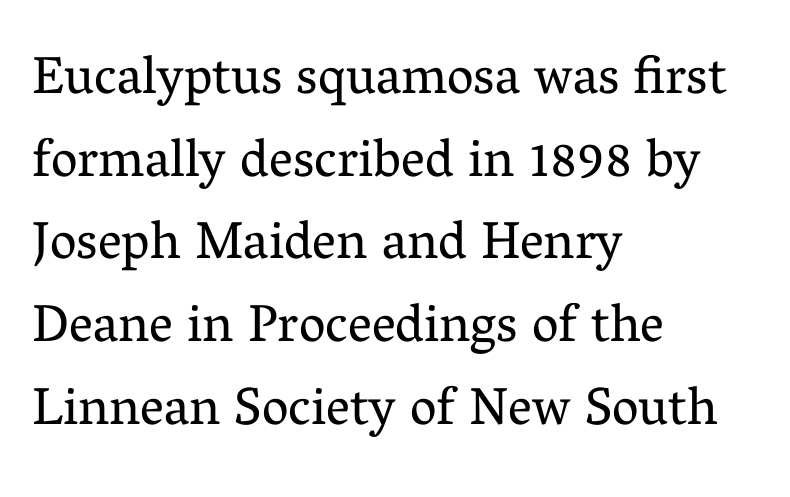
The image shows 53 px regular-weight serif type, upright; set left-aligned, normal line spacing (1.56x), normal letter spacing, not underlined; medium stroke contrast and a medium x-height.
